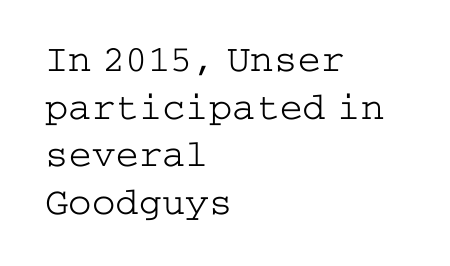
The image shows 39 px light, wide serif type, upright; set left-aligned, line spacing 1.22x, normal letter spacing, not underlined; low stroke contrast and a medium x-height.
